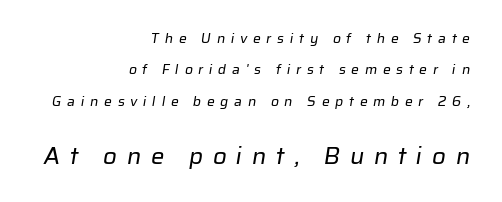
In terms of leading, this rendering errs on the spacious side. Heft: none added — not bold. The space directly below the letters is spotless. The type is letterspaced generously, with wide tracking. Horizontal alignment here is rightward, an uncommon choice for prose.
